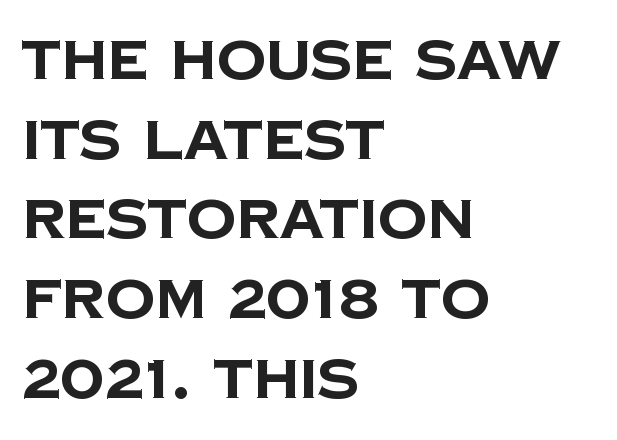
{"serif": "no", "bold": "yes", "weight": "bold", "width": "normal", "stroke_contrast": "low", "x_height": "large", "monospaced": "no", "underline": "no", "align": "left", "line_spacing": "normal", "line_spacing_ratio": 1.45, "letter_spacing": "normal", "letter_spacing_em": 0.0, "glyph_px": 55}
